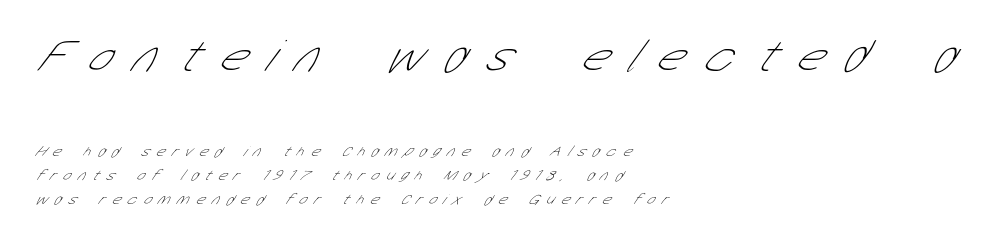
The image shows 46 px thin, condensed sans-serif type; set left-aligned, normal line spacing (1.59x), unusually wide letter spacing (+0.5 em), not underlined; the first (top) block is 3.07x larger; low stroke contrast and a medium x-height.
